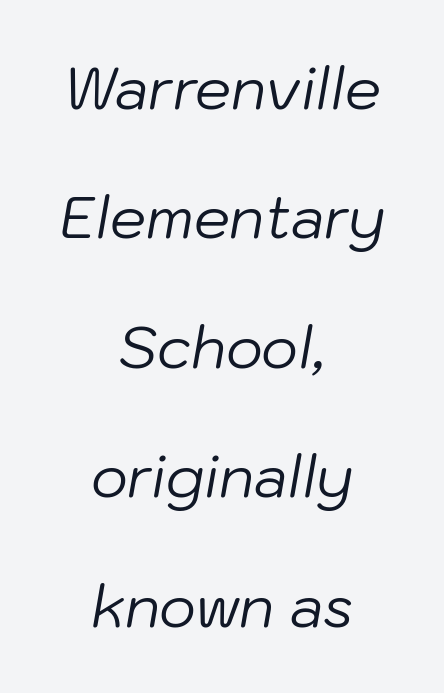
{"italic": "yes", "lean": "right", "slant_degrees": 10, "bold": "no", "weight": "regular", "width": "normal", "stroke_contrast": "low", "x_height": "medium", "monospaced": "no", "underline": "no", "align": "center", "line_spacing": "loose", "line_spacing_ratio": 2.27, "letter_spacing": "normal", "letter_spacing_em": 0.0, "glyph_px": 57}
